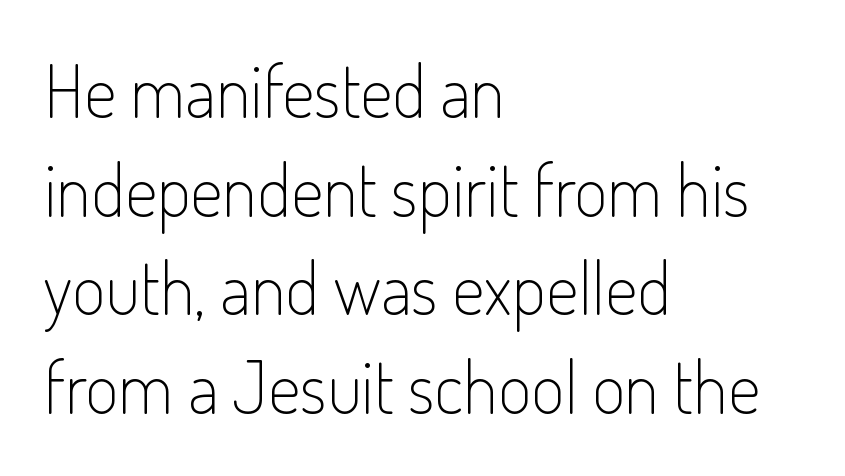
Q: Is the text bold? A: No.
Q: Is the text italic (slanted)? A: No, it is upright.
Q: Is the typeface a serif or a sans-serif typeface? A: Sans-serif.
Q: Is the text underlined? A: No.
Q: How is the paragraph aligned? A: Left-aligned.
Q: Is the spacing between letters normal or unusually wide? A: Normal.
Q: Is the spacing between lines tight, normal or loose? A: Normal.
Q: Width (condensed, normal, or wide)? A: Condensed.
Q: Stroke contrast? A: Low.
Q: x-height? A: Small.
Q: Monospaced? A: No.
